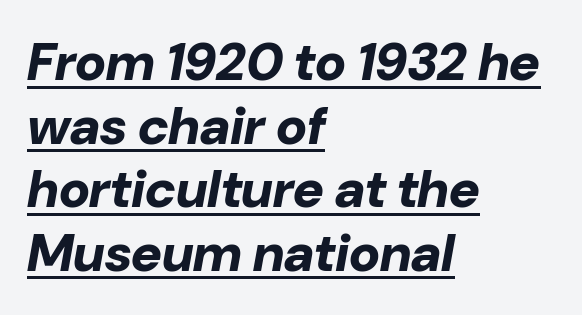
Reading down the block, your eye returns to a fixed left position each line. Pretty heavy lettering here — definitely bold. Looks like regular typesetting: each glyph gets only the width it needs. The specimen reads as italic at a glance. Tracking value appears to be zero — textbook default spacing. Has an underline been added? It has.
